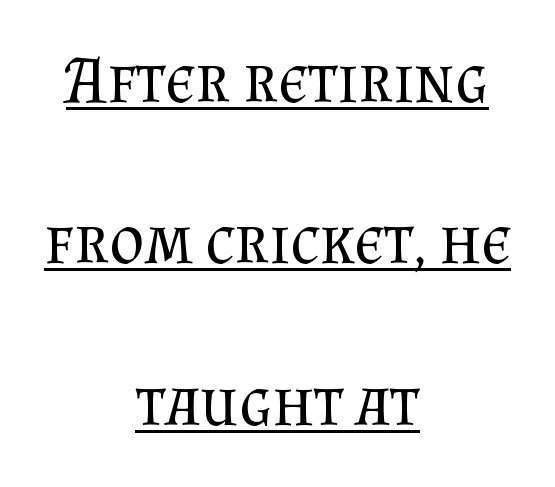
Q: Is the text bold? A: No.
Q: Is the text italic (slanted)? A: No, it is upright.
Q: Is the typeface a serif or a sans-serif typeface? A: Serif.
Q: Is the text underlined? A: Yes.
Q: How is the paragraph aligned? A: Centered.
Q: Is the spacing between letters normal or unusually wide? A: Normal.
Q: Is the spacing between lines tight, normal or loose? A: Loose.
Q: Width (condensed, normal, or wide)? A: Normal.
Q: Stroke contrast? A: Medium.
Q: x-height? A: Small.
Q: Monospaced? A: No.
